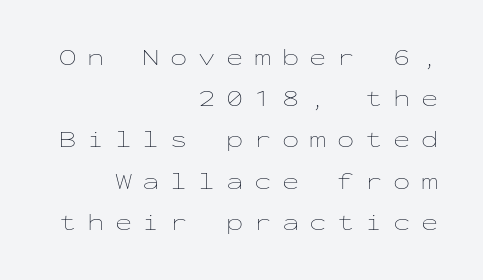
Posture: upright roman. Horizontally, the lines are justified to the trailing edge only. The letterforms sit at book weight or below. Each row of text sits above clean, open space.
